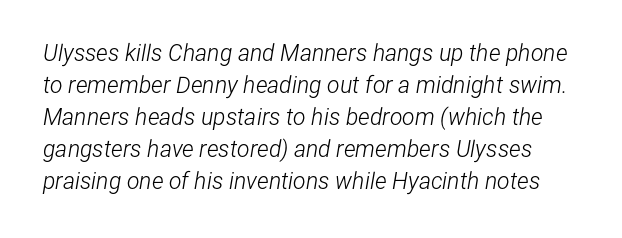
Q: Is the text bold? A: No.
Q: Is the text italic (slanted)? A: Yes, it leans right by about 12 degrees.
Q: Is the text underlined? A: No.
Q: Is the spacing between letters normal or unusually wide? A: Normal.
Q: Is the spacing between lines tight, normal or loose? A: Normal.
